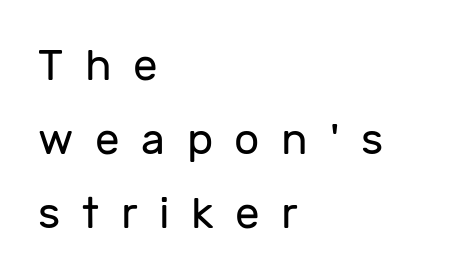
A typesetter would call this proportional, since set widths differ per character. Designer's note — italics off, roman on. The space directly below the letters is spotless. The characters display no serif detailing; their extremities are plain. Stems and bowls with no extra thickness — not bold.
